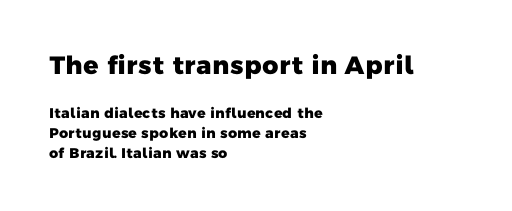
{"bold": "yes", "underline": "no", "align": "left", "line_spacing": "normal", "line_spacing_ratio": 1.41, "letter_spacing": "normal", "letter_spacing_em": 0.0, "larger_block": "first", "size_ratio": 1.79, "glyph_px": 25}
